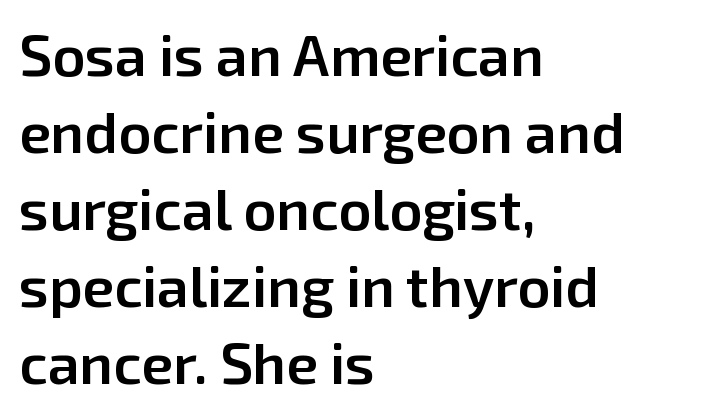
The image shows 57 px semibold sans-serif type, upright; set left-aligned, normal line spacing (1.35x), normal letter spacing, not underlined; low stroke contrast and a medium x-height.
